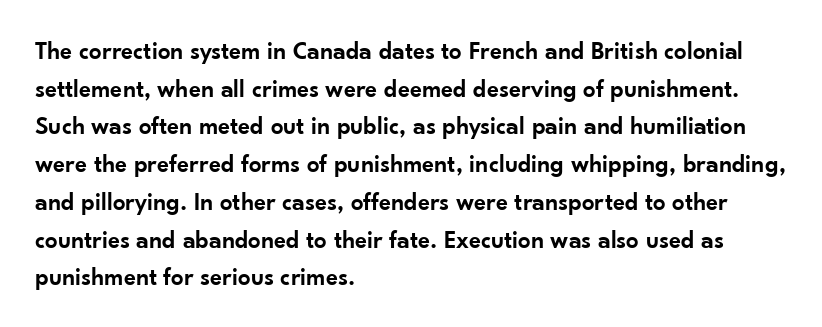
The image shows 25 px text type, upright; set left-aligned, normal line spacing (1.51x), normal letter spacing, not underlined.
